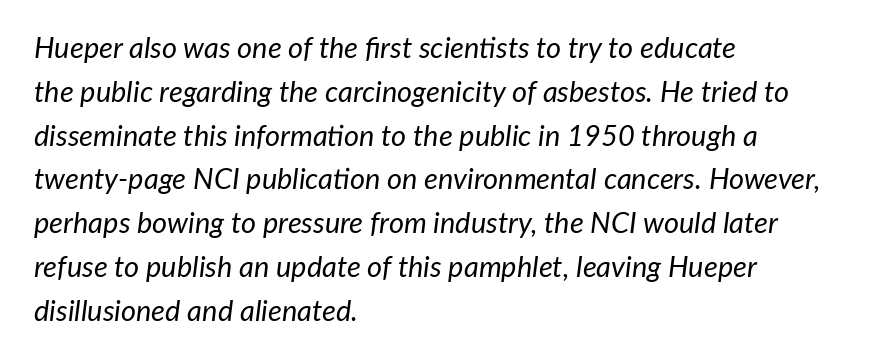
Q: Is the text bold? A: No.
Q: Is the text italic (slanted)? A: Yes, it leans right by about 7 degrees.
Q: Is the text underlined? A: No.
Q: How is the paragraph aligned? A: Left-aligned.
Q: Is the spacing between letters normal or unusually wide? A: Normal.
Q: Is the spacing between lines tight, normal or loose? A: Normal.
Q: Width (condensed, normal, or wide)? A: Normal.
Q: Stroke contrast? A: Low.
Q: x-height? A: Medium.
Q: Monospaced? A: No.
